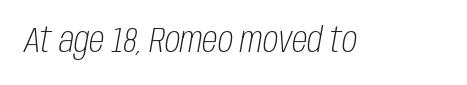
The image shows 35 px light, condensed type, italic (leaning right); set normal letter spacing, not underlined; low stroke contrast and a large x-height.
